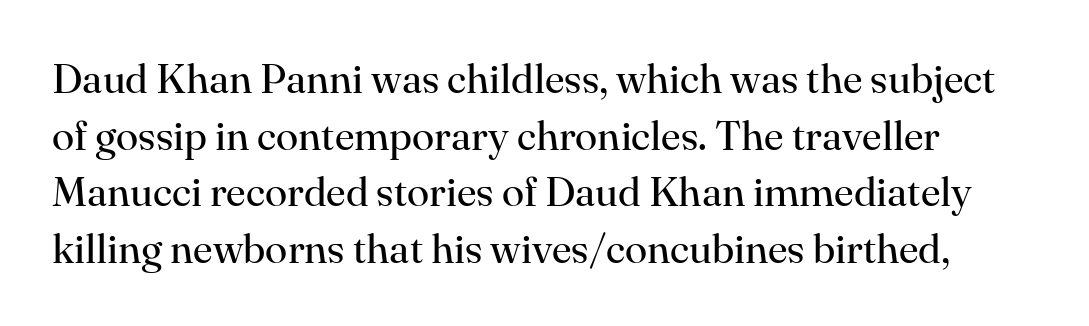
The image shows 41 px regular-weight serif type, upright; set normal line spacing (1.38x), normal letter spacing, not underlined; high stroke contrast and a small x-height.
